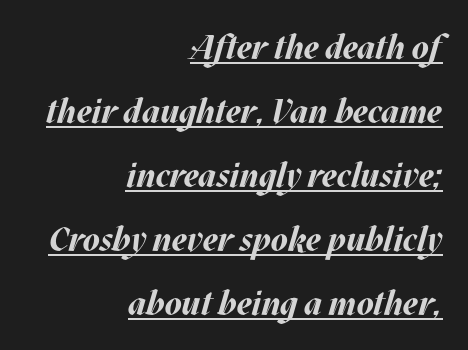
The image shows 34 px bold type, italic (leaning right); set right-aligned, line spacing 1.88x, normal letter spacing, underlined; medium stroke contrast and a large x-height.
